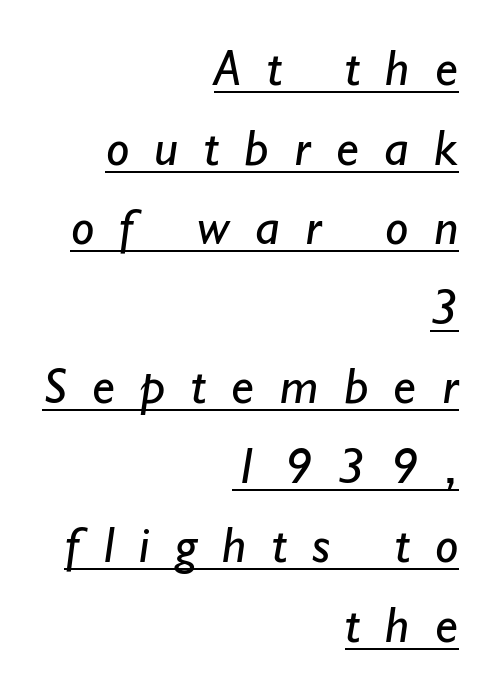
Note the varied advance widths — an 'i' is clearly narrower than an 'm'. The type is letterspaced generously, with wide tracking. Is the stroke heavy? The answer is a plain regular-or-lighter. The rendering anchors every line to the right-hand side. This block has exactly the height ordinary leading produces. To sum up the face: it is a sans, with no serifs.
